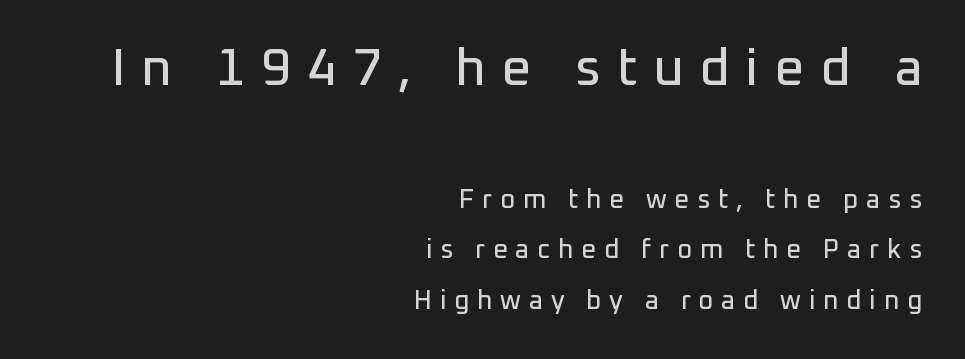
The image shows 52 px sans-serif type, upright; set right-aligned, loose line spacing (1.96x), unusually wide letter spacing (+0.3 em), not underlined; the first (top) block is 2.0x larger; low stroke contrast and a medium x-height.
